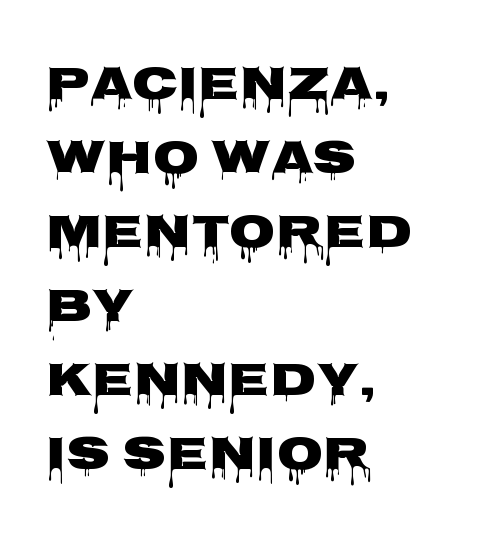
The image shows 48 px wide sans-serif type, upright; set left-aligned, normal line spacing (1.54x), normal letter spacing, not underlined; low stroke contrast and a large x-height.
